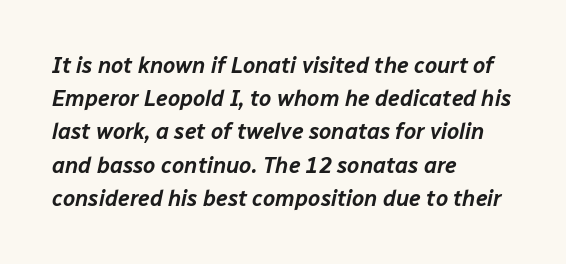
{"italic": "yes", "lean": "right", "slant_degrees": 12, "underline": "no", "align": "left", "line_spacing": "normal", "line_spacing_ratio": 1.51, "letter_spacing": "normal", "letter_spacing_em": 0.0, "glyph_px": 22}
